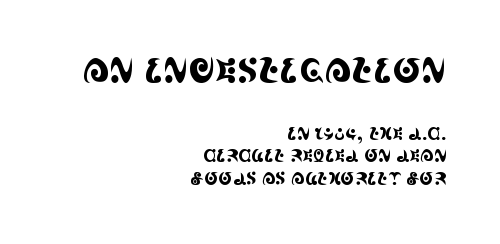
The image shows 34 px condensed serif type, upright; set right-aligned, normal line spacing (1.3x), normal letter spacing, not underlined; the first (top) block is 2.0x larger; a large x-height.
